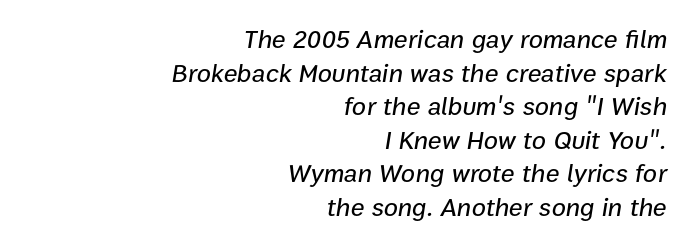
Q: Is the text italic (slanted)? A: Yes, it leans right by about 9 degrees.
Q: Is the text underlined? A: No.
Q: How is the paragraph aligned? A: Right-aligned.
Q: Is the spacing between letters normal or unusually wide? A: Normal.
Q: Is the spacing between lines tight, normal or loose? A: Normal.
